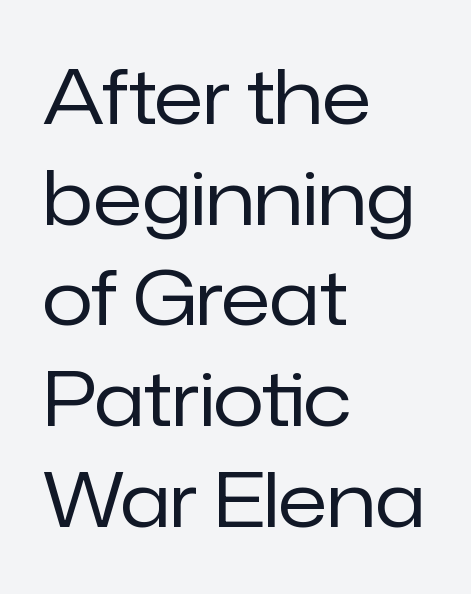
Q: Is the text bold? A: No.
Q: Is the text italic (slanted)? A: No, it is upright.
Q: Is the typeface a serif or a sans-serif typeface? A: Sans-serif.
Q: Is the text underlined? A: No.
Q: How is the paragraph aligned? A: Left-aligned.
Q: Is the spacing between letters normal or unusually wide? A: Normal.
Q: Is the spacing between lines tight, normal or loose? A: Normal.
Q: Width (condensed, normal, or wide)? A: Normal.
Q: Stroke contrast? A: Low.
Q: x-height? A: Medium.
Q: Monospaced? A: No.
